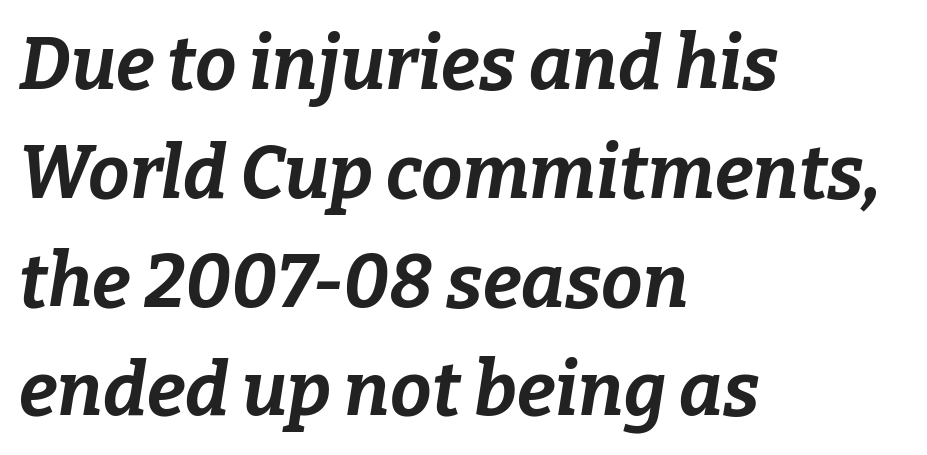
The image shows 74 px bold type, italic (leaning right); set left-aligned, normal line spacing (1.47x), normal letter spacing, not underlined; low stroke contrast and a medium x-height.
